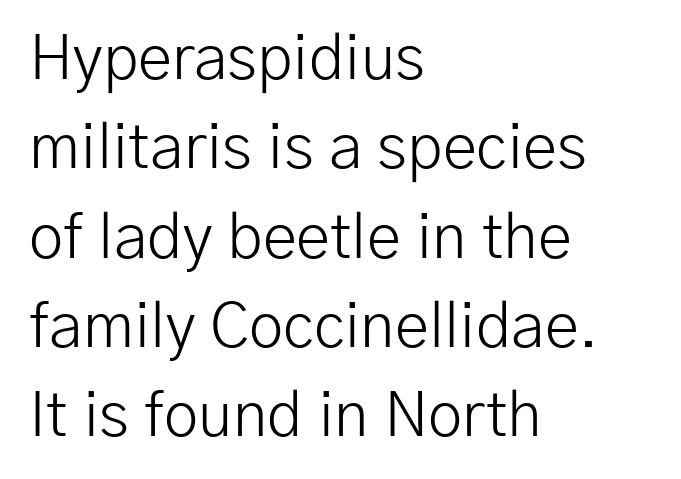
The image shows 62 px light sans-serif type, upright; set left-aligned, normal line spacing (1.44x), normal letter spacing, not underlined; low stroke contrast and a medium x-height.
